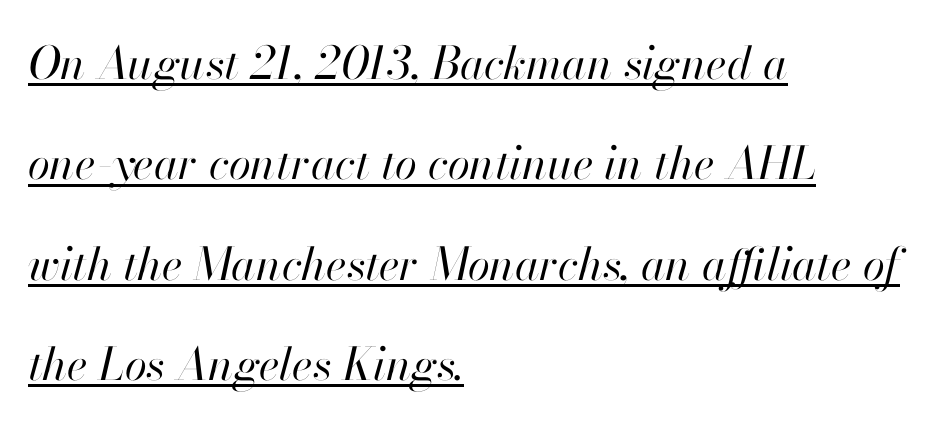
The image shows 45 px regular-weight type, italic (leaning right); set left-aligned, loose line spacing (2.23x), normal letter spacing, underlined; high stroke contrast and a small x-height.
